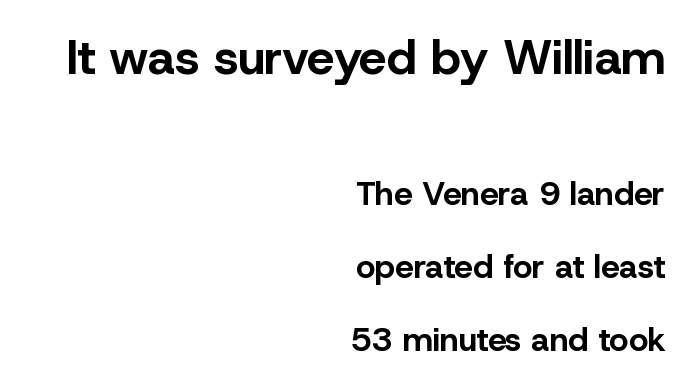
Interline gaps are noticeably wide in this sample. Here the first block reads like a headline and the second like body copy. The compositor pushed each line to the right boundary. The text was rendered using a sans face with plain stroke endings.
